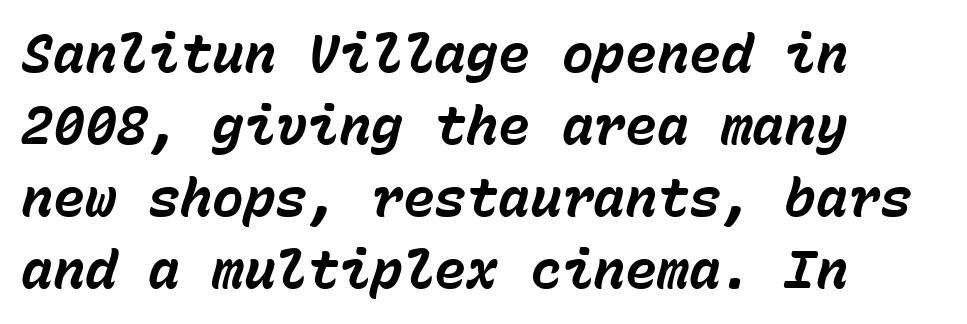
The image shows 53 px bold type, italic (leaning right), monospaced; set left-aligned, normal line spacing (1.36x), normal letter spacing, not underlined; low stroke contrast and a medium x-height.
